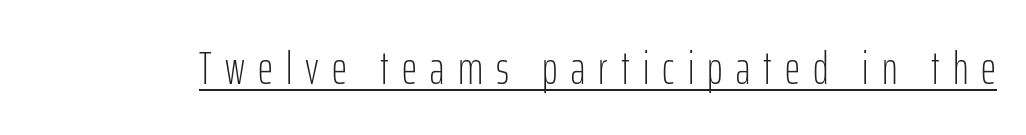
{"serif": "no", "italic": "no", "bold": "no", "weight": "light", "width": "condensed", "stroke_contrast": "low", "x_height": "medium", "monospaced": "no", "underline": "yes", "letter_spacing": "wide", "letter_spacing_em": 0.28, "glyph_px": 47}
